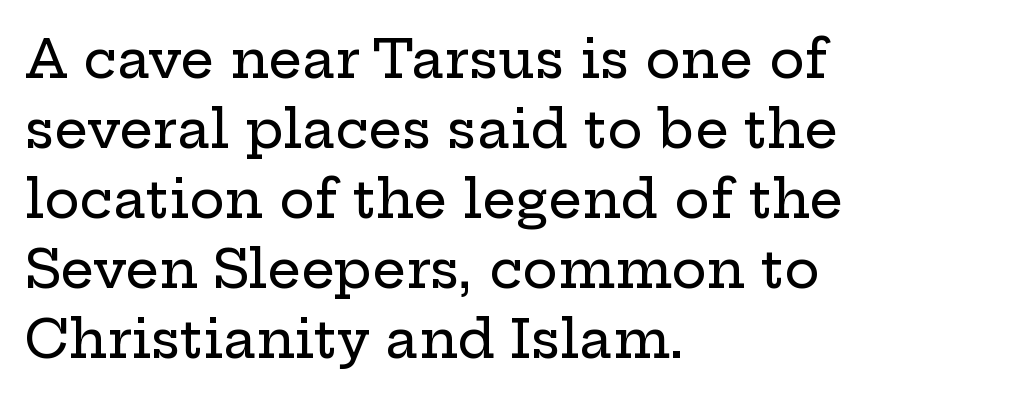
{"serif": "yes", "italic": "no", "width": "wide", "stroke_contrast": "low", "x_height": "medium", "monospaced": "no", "underline": "no", "align": "left", "line_spacing": "normal", "line_spacing_ratio": 1.32, "letter_spacing": "normal", "letter_spacing_em": 0.0, "glyph_px": 53}
